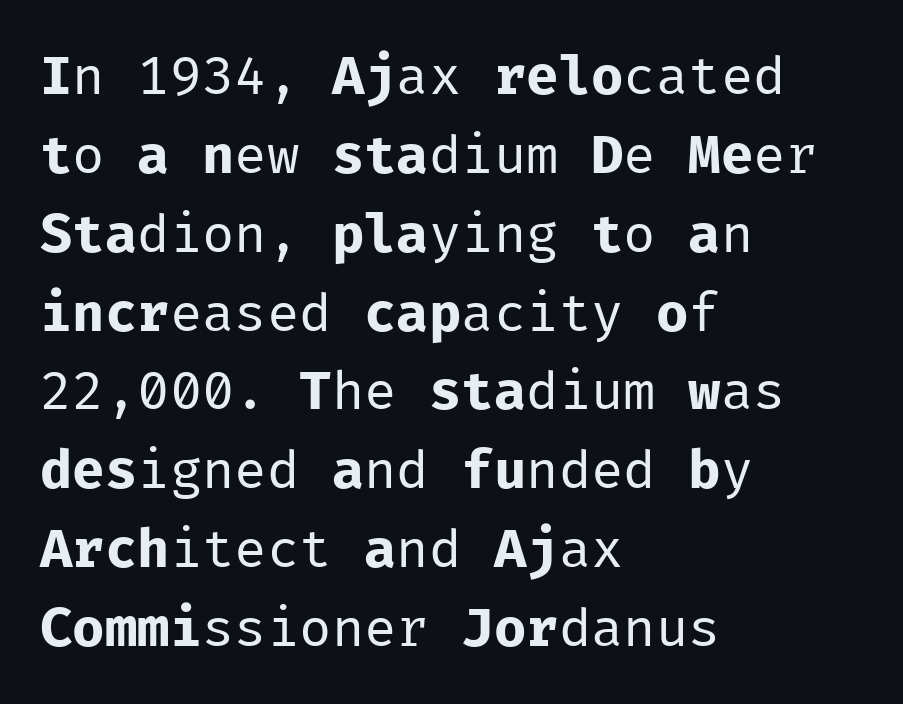
{"serif": "no", "italic": "no", "bold": "no", "weight": "regular", "width": "normal", "stroke_contrast": "low", "x_height": "medium", "monospaced": "yes", "underline": "no", "align": "left", "line_spacing": "normal", "line_spacing_ratio": 1.46, "letter_spacing": "normal", "letter_spacing_em": 0.0, "glyph_px": 54}
